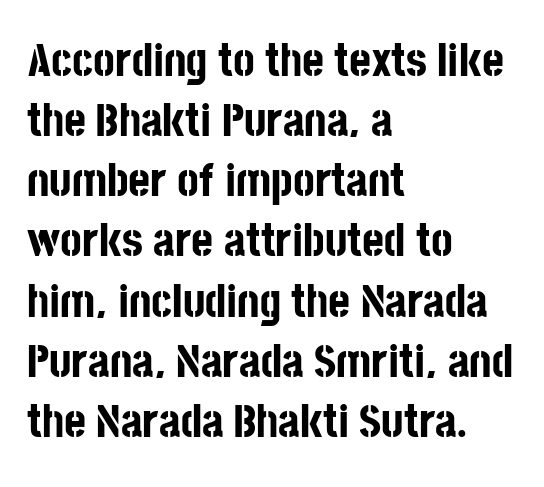
{"serif": "no", "italic": "no", "bold": "yes", "weight": "bold", "width": "condensed", "stroke_contrast": "low", "x_height": "large", "monospaced": "no", "underline": "no", "align": "left", "line_spacing": "normal", "line_spacing_ratio": 1.28, "letter_spacing": "normal", "letter_spacing_em": 0.0, "glyph_px": 47}
